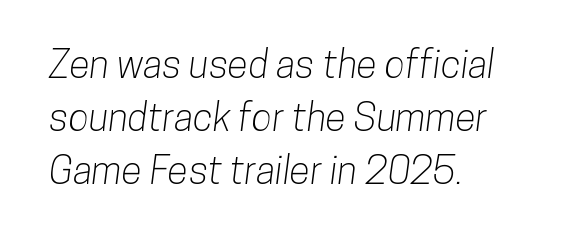
The image shows 38 px condensed sans-serif type; set left-aligned, normal line spacing (1.39x), normal letter spacing, not underlined; low stroke contrast and a medium x-height.
